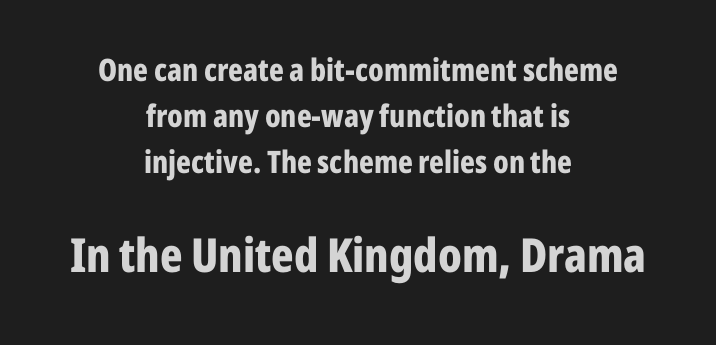
The image shows 47 px bold, condensed sans-serif type, upright; set centered, normal line spacing (1.49x), normal letter spacing, not underlined; the second (bottom) block is 1.52x larger; low stroke contrast and a medium x-height.
